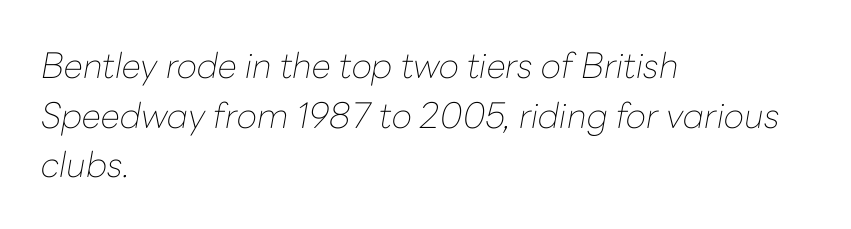
Q: Is the text bold? A: No.
Q: Is the text italic (slanted)? A: Yes, it leans right by about 10 degrees.
Q: Is the text underlined? A: No.
Q: How is the paragraph aligned? A: Left-aligned.
Q: Is the spacing between letters normal or unusually wide? A: Normal.
Q: Is the spacing between lines tight, normal or loose? A: Normal.
Q: Width (condensed, normal, or wide)? A: Normal.
Q: Stroke contrast? A: Low.
Q: x-height? A: Medium.
Q: Monospaced? A: No.
